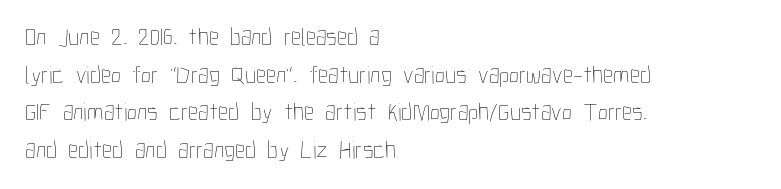
The image shows 25 px text type, upright; set left-aligned, normal line spacing (1.51x), normal letter spacing, not underlined.
